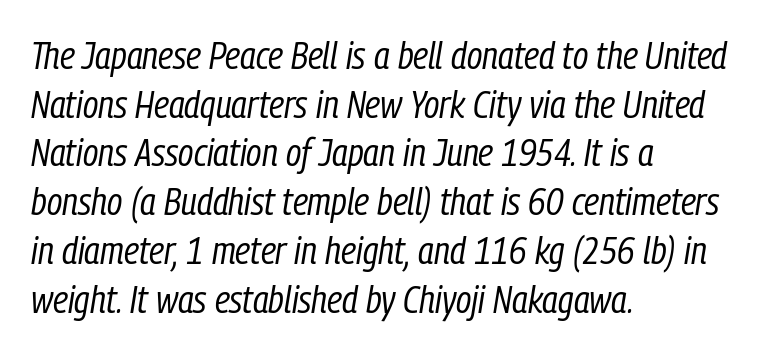
Q: Is the text bold? A: No.
Q: Is the text italic (slanted)? A: Yes, it leans right by about 9 degrees.
Q: Is the text underlined? A: No.
Q: How is the paragraph aligned? A: Left-aligned.
Q: Is the spacing between letters normal or unusually wide? A: Normal.
Q: Is the spacing between lines tight, normal or loose? A: Normal.
Q: Width (condensed, normal, or wide)? A: Condensed.
Q: Stroke contrast? A: Low.
Q: x-height? A: Medium.
Q: Monospaced? A: No.
